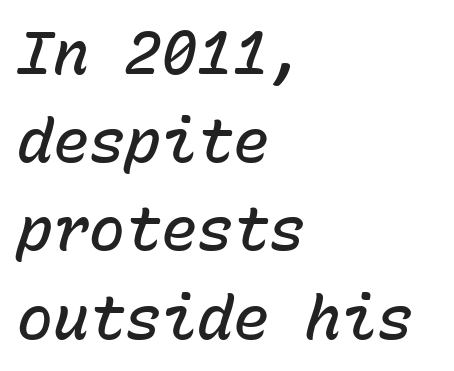
{"italic": "yes", "lean": "right", "slant_degrees": 15, "bold": "semi", "weight": "semibold", "width": "normal", "stroke_contrast": "low", "x_height": "medium", "monospaced": "yes", "underline": "no", "align": "left", "line_spacing": "normal", "line_spacing_ratio": 1.47, "letter_spacing": "normal", "letter_spacing_em": 0.0, "glyph_px": 60}
